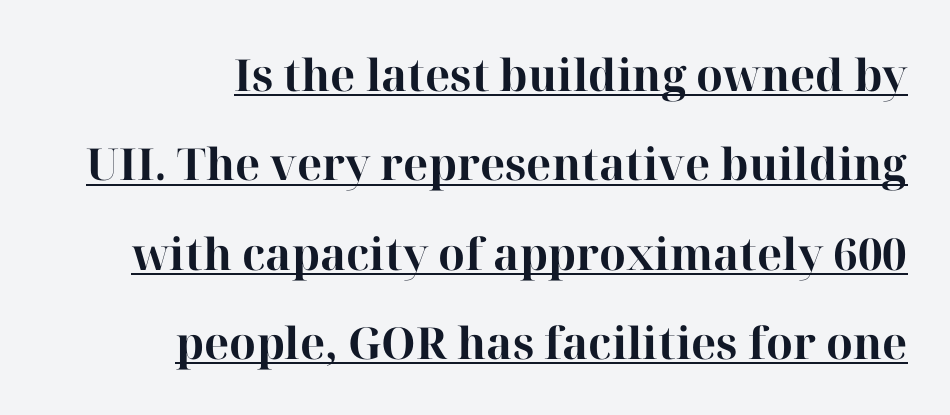
Q: Is the text bold? A: Yes.
Q: Is the text italic (slanted)? A: No, it is upright.
Q: Is the typeface a serif or a sans-serif typeface? A: Serif.
Q: Is the text underlined? A: Yes.
Q: How is the paragraph aligned? A: Right-aligned.
Q: Is the spacing between letters normal or unusually wide? A: Normal.
Q: Is the spacing between lines tight, normal or loose? A: Loose.
Q: Width (condensed, normal, or wide)? A: Normal.
Q: Stroke contrast? A: High.
Q: x-height? A: Medium.
Q: Monospaced? A: No.
